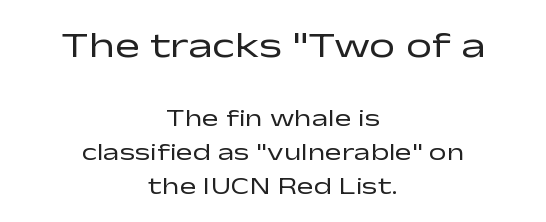
This rendering employs a face without finishing strokes, i.e., a sans-serif. Unlike italic type, these characters show no tilt at all. The typesetter chose a symmetrical, centered arrangement here. A normal amount of white space separates one row of letters from the next.
